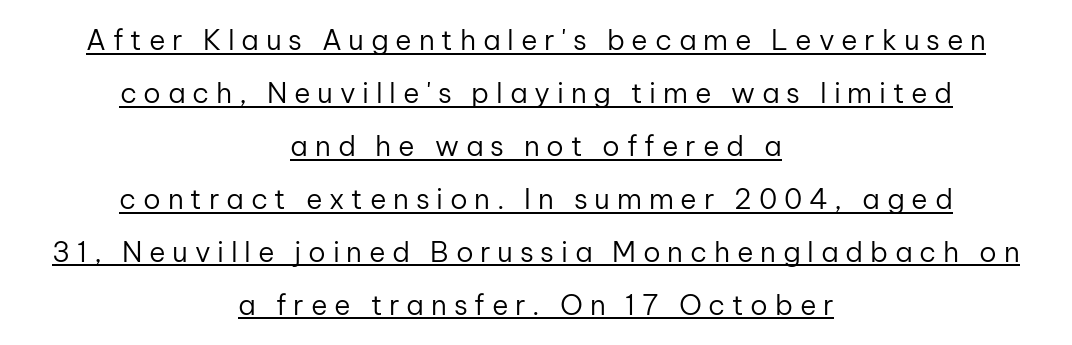
The image shows 28 px regular-weight sans-serif type, upright; set centered, line spacing 1.89x, unusually wide letter spacing (+0.24 em), underlined; low stroke contrast and a medium x-height.
